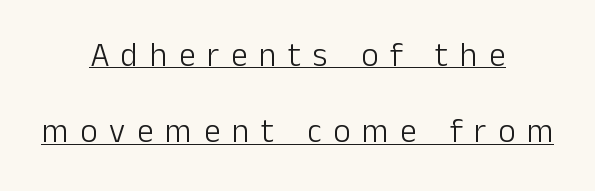
{"serif": "no", "italic": "no", "bold": "no", "weight": "light", "width": "normal", "stroke_contrast": "low", "x_height": "medium", "monospaced": "no", "underline": "yes", "align": "center", "line_spacing": "loose", "line_spacing_ratio": 2.31, "letter_spacing": "wide", "letter_spacing_em": 0.36, "glyph_px": 33}
